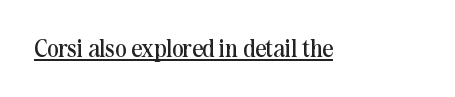
Underlined type. When letters stand straight like this, we call the style roman or upright. The line texture is even and compact thanks to regular tracking. The strokes carry an ordinary text weight at most.
